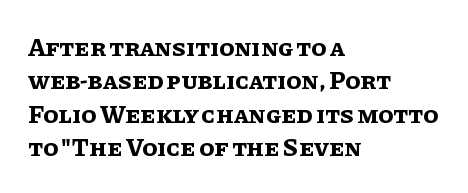
{"italic": "no", "bold": "yes", "underline": "no", "align": "left", "line_spacing": "normal", "line_spacing_ratio": 1.34, "letter_spacing": "normal", "letter_spacing_em": 0.0, "glyph_px": 25}
